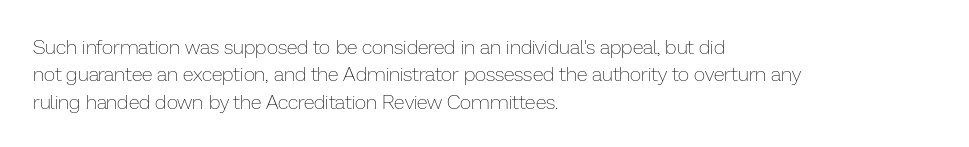
Caption: standard tracking, unaltered. Alignment: flush left. Line spacing here is normal. Weight: not bold — regular or lighter.
